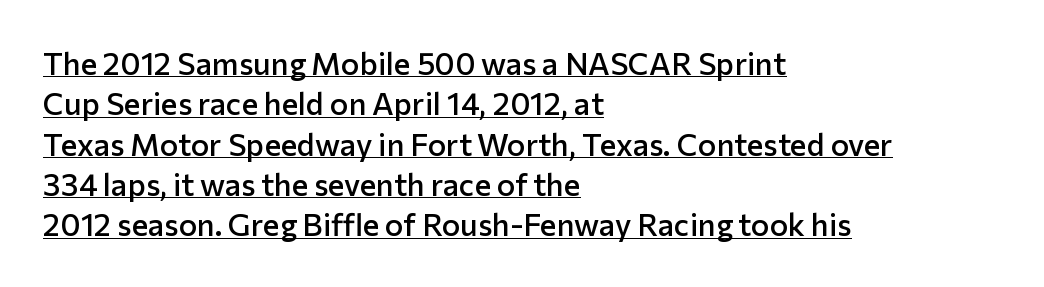
The image shows 31 px semibold sans-serif type, upright; set left-aligned, normal line spacing (1.3x), normal letter spacing, underlined; low stroke contrast and a medium x-height.
